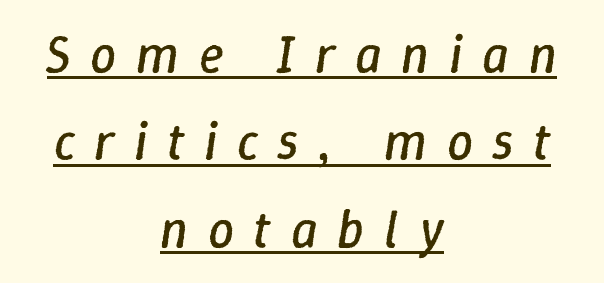
{"italic": "yes", "lean": "right", "slant_degrees": 9, "bold": "no", "weight": "regular", "width": "normal", "stroke_contrast": "low", "x_height": "medium", "monospaced": "no", "underline": "yes", "align": "center", "line_spacing": "normal", "line_spacing_ratio": 1.68, "letter_spacing": "wide", "letter_spacing_em": 0.38, "glyph_px": 52}
